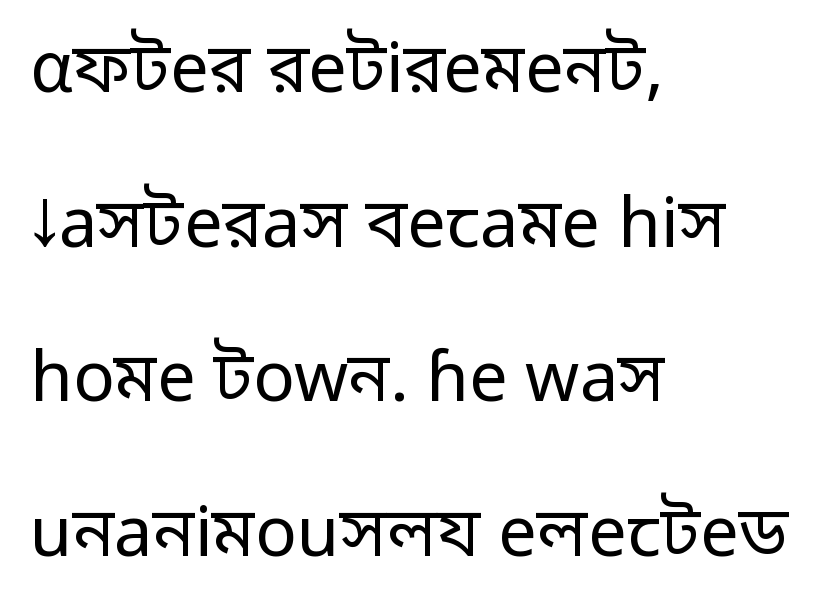
Q: Is the text bold? A: No.
Q: Is the text italic (slanted)? A: No, it is upright.
Q: Is the typeface a serif or a sans-serif typeface? A: Sans-serif.
Q: Is the text underlined? A: No.
Q: How is the paragraph aligned? A: Left-aligned.
Q: Is the spacing between letters normal or unusually wide? A: Normal.
Q: Is the spacing between lines tight, normal or loose? A: Loose.
Q: Width (condensed, normal, or wide)? A: Normal.
Q: Stroke contrast? A: Low.
Q: x-height? A: Medium.
Q: Monospaced? A: No.
